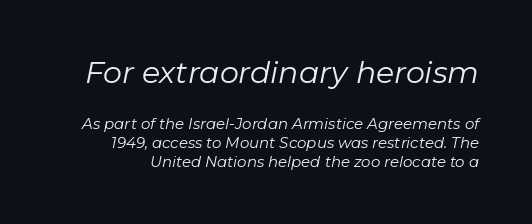
Q: Is the text bold? A: No.
Q: Is the text italic (slanted)? A: Yes, it leans right by about 11 degrees.
Q: Is the text underlined? A: No.
Q: Is the spacing between letters normal or unusually wide? A: Normal.
Q: Is the spacing between lines tight, normal or loose? A: Normal.
Q: Which block of text is set in a larger size, the first (top) or the second (bottom)? A: The first (top) one.
Q: Width (condensed, normal, or wide)? A: Normal.
Q: Stroke contrast? A: Low.
Q: x-height? A: Medium.
Q: Monospaced? A: No.
